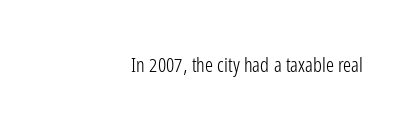
Q: Is the text bold? A: No.
Q: Is the text italic (slanted)? A: No, it is upright.
Q: Is the text underlined? A: No.
Q: How is the paragraph aligned? A: Right-aligned.
Q: Is the spacing between letters normal or unusually wide? A: Normal.
